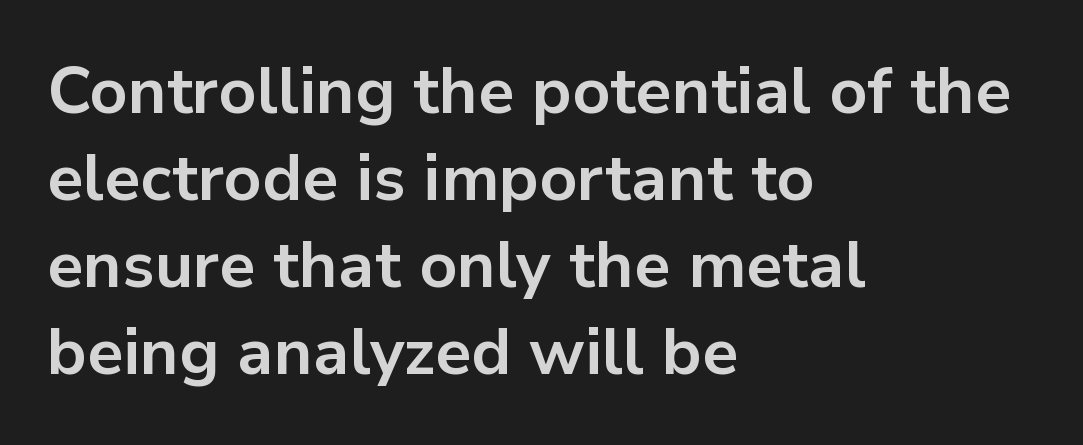
The image shows 65 px bold sans-serif type, upright; set left-aligned, normal line spacing (1.34x), normal letter spacing, not underlined; low stroke contrast and a medium x-height.
